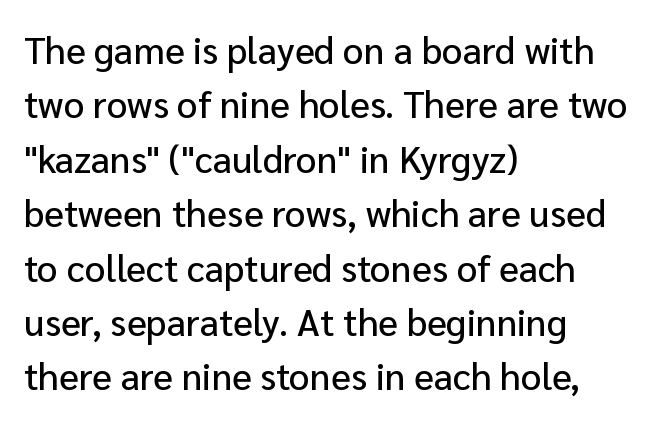
{"serif": "no", "italic": "no", "width": "normal", "stroke_contrast": "low", "x_height": "medium", "monospaced": "no", "underline": "no", "align": "left", "line_spacing": "normal", "line_spacing_ratio": 1.47, "letter_spacing": "normal", "letter_spacing_em": 0.0, "glyph_px": 37}
